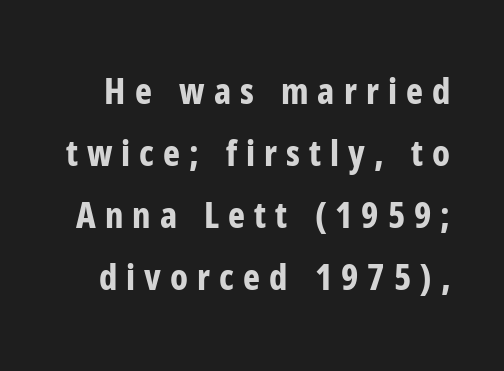
When letters stand straight like this, we call the style roman or upright. Do the characters align in a grid? No, the font is proportional. Lines of text with bare space underneath. Does extra space separate the letters? Yes, quite a lot of it. This sample uses a sans-serif face. Emphasis by weight is at full strength: bold.
